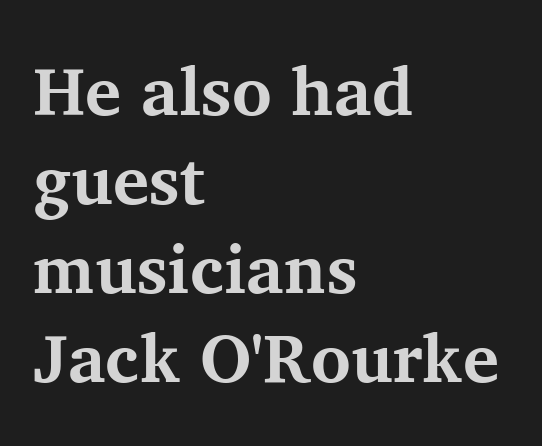
The image shows 68 px bold serif type, upright; set left-aligned, normal line spacing (1.31x), normal letter spacing, not underlined; medium stroke contrast and a medium x-height.
